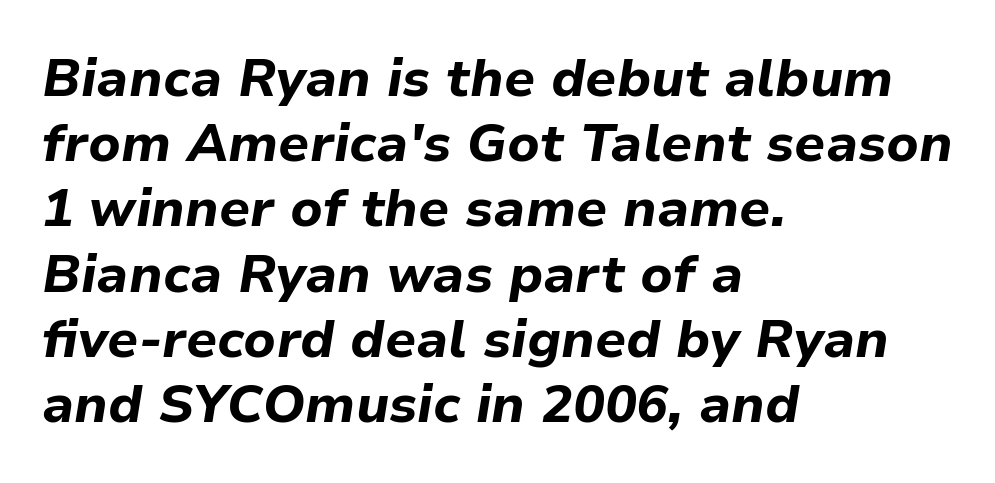
The image shows 53 px bold type, italic (leaning right); set left-aligned, line spacing 1.23x, normal letter spacing, not underlined; low stroke contrast and a medium x-height.
